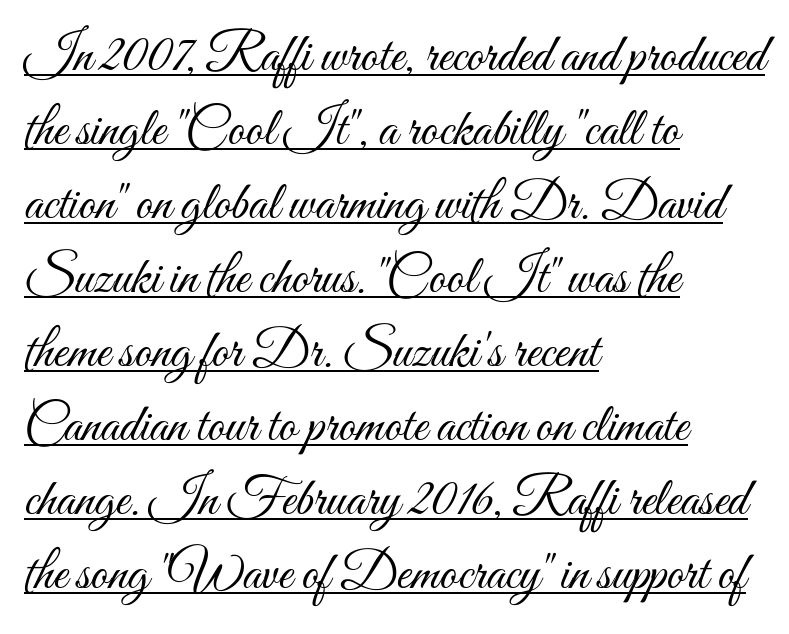
{"bold": "no", "weight": "light", "width": "condensed", "stroke_contrast": "medium", "x_height": "small", "monospaced": "no", "underline": "yes", "align": "left", "line_spacing": "normal", "line_spacing_ratio": 1.37, "letter_spacing": "normal", "letter_spacing_em": 0.0, "glyph_px": 54}
